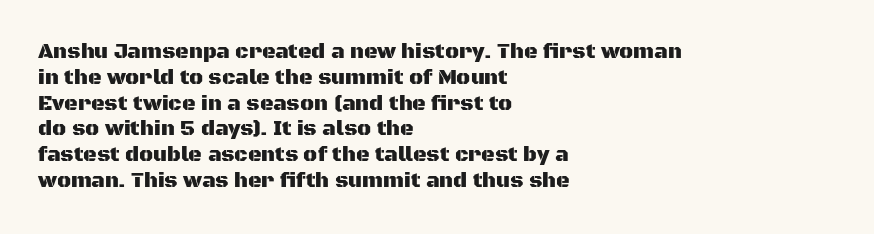
Underline: absent. This rendering uses left alignment, leaving the right contour irregular. A typesetter would mark this as roman, not italic. In terms of letterspacing, this is plain default setting.
